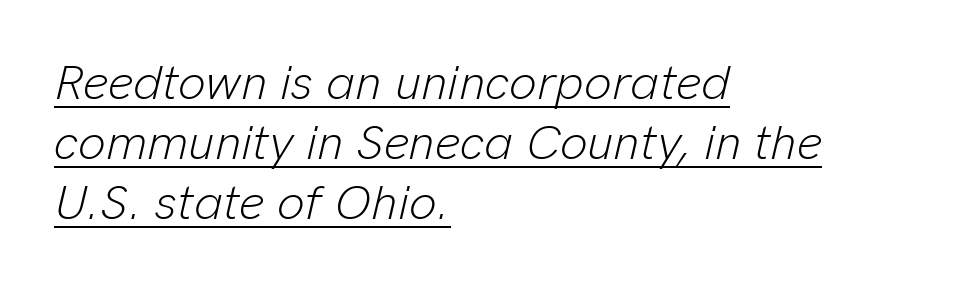
{"italic": "yes", "lean": "right", "slant_degrees": 13, "bold": "no", "weight": "light", "width": "normal", "stroke_contrast": "low", "x_height": "medium", "monospaced": "no", "underline": "yes", "align": "left", "line_spacing_ratio": 1.22, "letter_spacing": "normal", "letter_spacing_em": 0.0, "glyph_px": 49}
